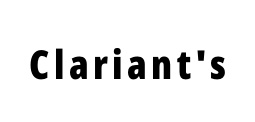
The image shows 40 px bold, condensed sans-serif type, upright; set not underlined; low stroke contrast and a medium x-height.
